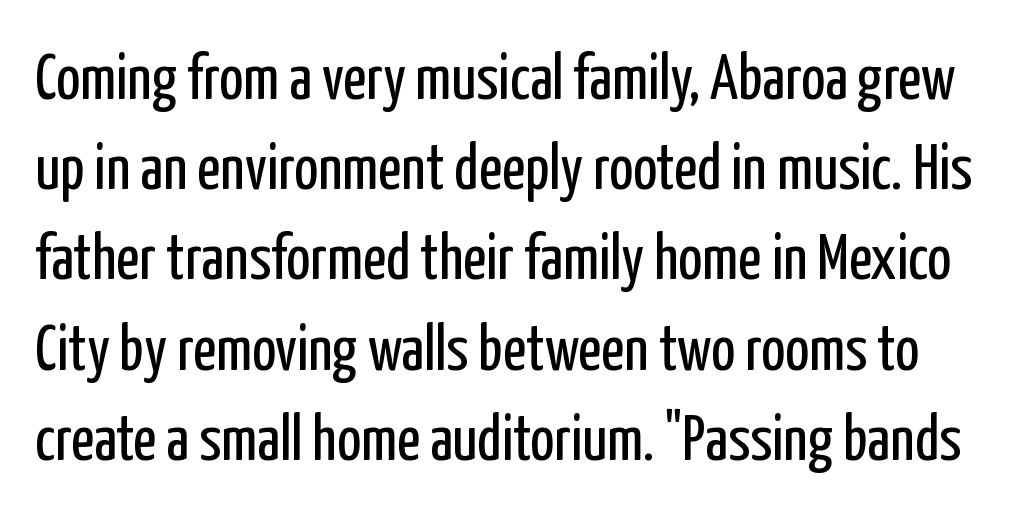
The font's upright variant was chosen for this text. The glyphs are unaccompanied by any horizontal stroke below them. The weight would be labelled regular, book, light, or lighter still. In terms of letterspacing, this is plain default setting. Baseline-to-baseline distance is the conventional proportion of letter height. Type style note: lacks serifs.
